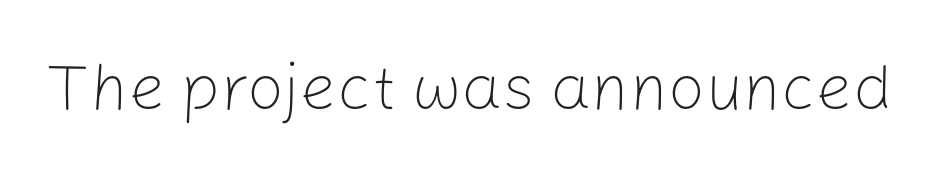
Q: Is the text bold? A: No.
Q: Is the text italic (slanted)? A: No, it is upright.
Q: Is the typeface a serif or a sans-serif typeface? A: Sans-serif.
Q: Is the text underlined? A: No.
Q: Is the spacing between letters normal or unusually wide? A: Normal.
Q: Width (condensed, normal, or wide)? A: Normal.
Q: Stroke contrast? A: Low.
Q: x-height? A: Medium.
Q: Monospaced? A: No.
